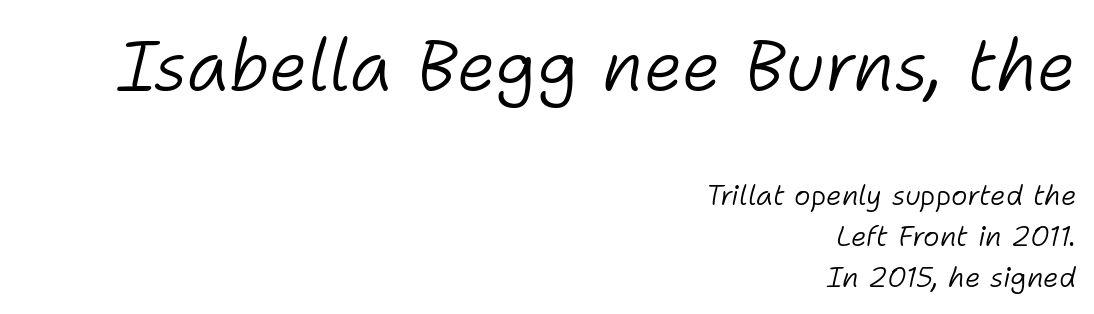
Q: Is the text bold? A: No.
Q: Is the text italic (slanted)? A: Yes, it leans right by about 11 degrees.
Q: Is the text underlined? A: No.
Q: How is the paragraph aligned? A: Right-aligned.
Q: Is the spacing between letters normal or unusually wide? A: Normal.
Q: Is the spacing between lines tight, normal or loose? A: Normal.
Q: Which block of text is set in a larger size, the first (top) or the second (bottom)? A: The first (top) one.
Q: Width (condensed, normal, or wide)? A: Normal.
Q: Stroke contrast? A: Low.
Q: x-height? A: Medium.
Q: Monospaced? A: No.
